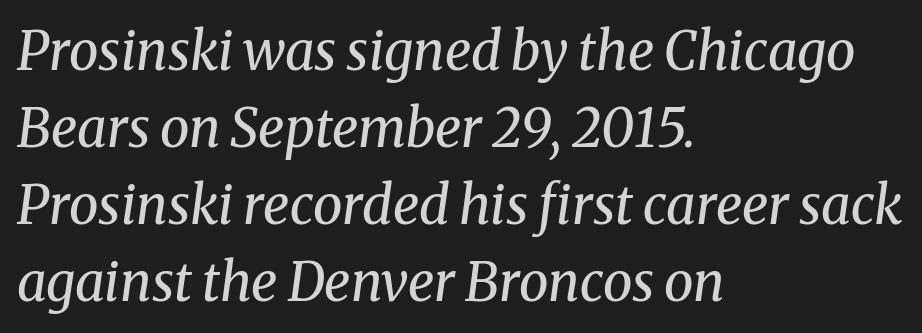
Examine the stroke ends and you'll spot serifs. In terms of letterspacing, this is plain default setting. Leading: standard. The foot of each line stays bare and open. Each stroke keeps to a modest, everyday thickness or less. Here the designer chose a conventional face with non-uniform glyph widths.
